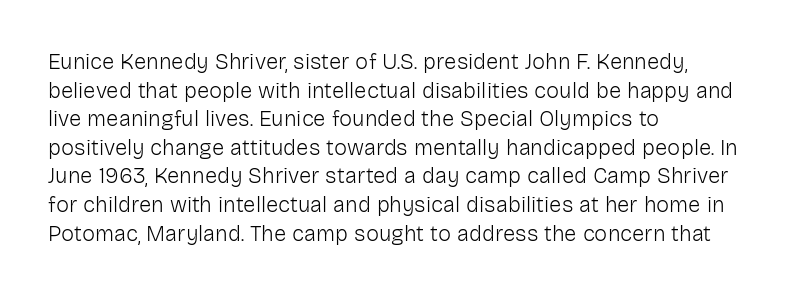
{"italic": "no", "bold": "no", "underline": "no", "align": "left", "line_spacing": "normal", "line_spacing_ratio": 1.3, "letter_spacing": "normal", "letter_spacing_em": 0.0, "glyph_px": 22}
